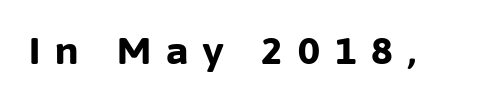
{"serif": "no", "italic": "no", "bold": "yes", "weight": "bold", "width": "normal", "stroke_contrast": "low", "x_height": "medium", "monospaced": "no", "underline": "no", "letter_spacing": "wide", "letter_spacing_em": 0.4, "glyph_px": 37}
